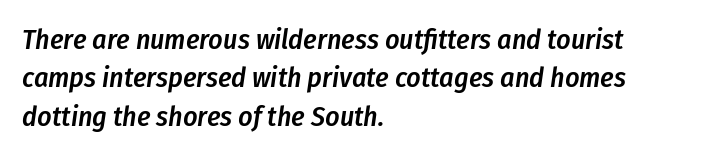
Q: Is the text bold? A: Semi-bold.
Q: Is the text italic (slanted)? A: Yes, it leans right by about 8 degrees.
Q: Is the text underlined? A: No.
Q: How is the paragraph aligned? A: Left-aligned.
Q: Is the spacing between letters normal or unusually wide? A: Normal.
Q: Is the spacing between lines tight, normal or loose? A: Normal.
Q: Width (condensed, normal, or wide)? A: Condensed.
Q: Stroke contrast? A: Low.
Q: x-height? A: Medium.
Q: Monospaced? A: No.
